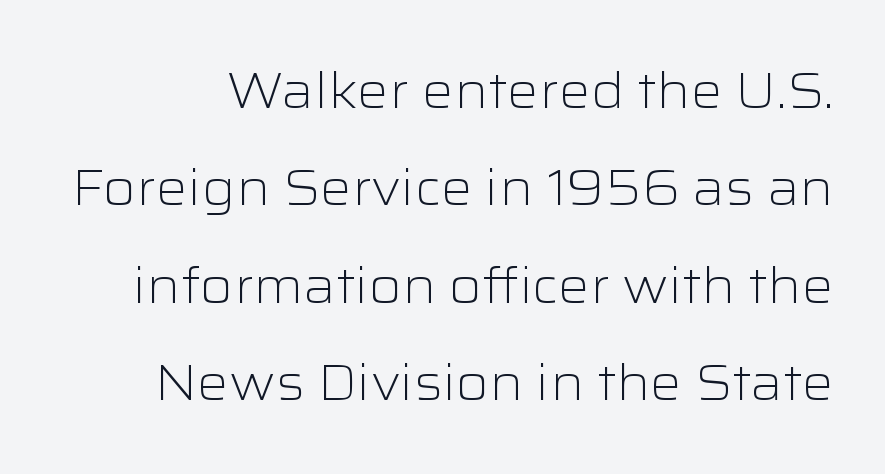
{"serif": "no", "italic": "no", "bold": "no", "weight": "light", "width": "wide", "stroke_contrast": "low", "x_height": "medium", "monospaced": "no", "underline": "no", "line_spacing": "loose", "line_spacing_ratio": 1.95, "letter_spacing": "normal", "letter_spacing_em": 0.0, "glyph_px": 50}
